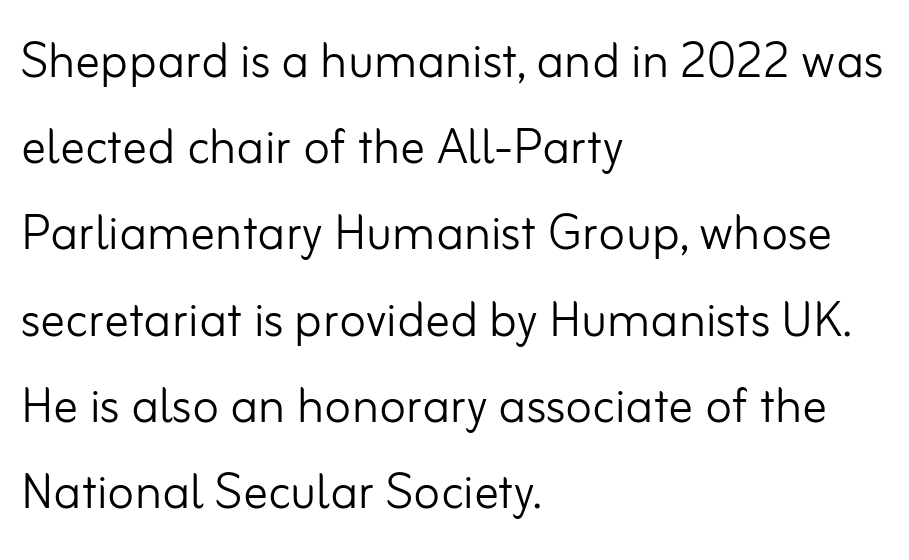
Q: Is the text bold? A: No.
Q: Is the text italic (slanted)? A: No, it is upright.
Q: Is the typeface a serif or a sans-serif typeface? A: Sans-serif.
Q: Is the text underlined? A: No.
Q: How is the paragraph aligned? A: Left-aligned.
Q: Is the spacing between letters normal or unusually wide? A: Normal.
Q: Is the spacing between lines tight, normal or loose? A: Normal.
Q: Width (condensed, normal, or wide)? A: Normal.
Q: Stroke contrast? A: Low.
Q: x-height? A: Small.
Q: Monospaced? A: No.
